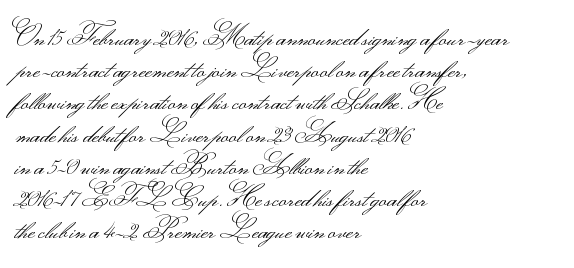
{"bold": "no", "underline": "no", "align": "left", "line_spacing_ratio": 1.24, "letter_spacing": "normal", "letter_spacing_em": 0.0, "glyph_px": 26}
